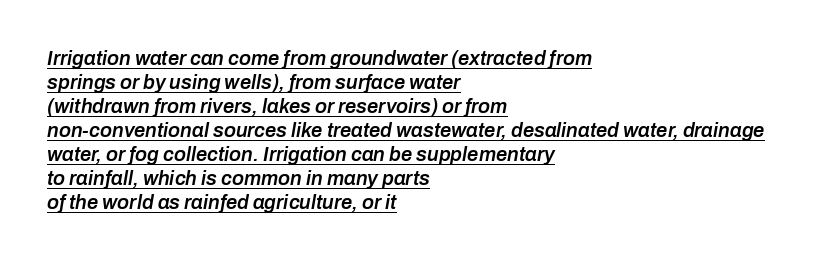
Q: Is the text bold? A: Semi-bold.
Q: Is the text italic (slanted)? A: Yes, it leans right by about 10 degrees.
Q: Is the text underlined? A: Yes.
Q: How is the paragraph aligned? A: Left-aligned.
Q: Is the spacing between letters normal or unusually wide? A: Normal.
